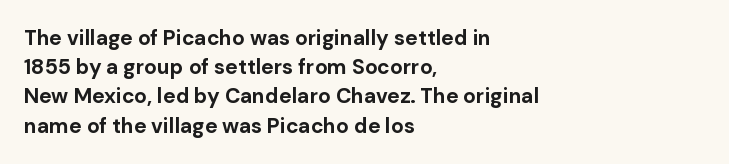
The image shows 21 px bold type, upright; set left-aligned, normal line spacing (1.39x), normal letter spacing, not underlined.
